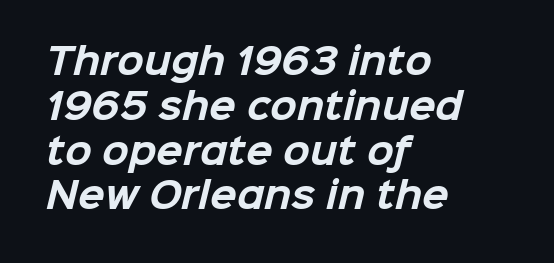
{"serif": "no", "bold": "yes", "weight": "bold", "width": "normal", "stroke_contrast": "low", "x_height": "medium", "monospaced": "no", "underline": "no", "align": "left", "line_spacing": "normal", "line_spacing_ratio": 1.28, "letter_spacing": "normal", "letter_spacing_em": 0.0, "glyph_px": 35}
